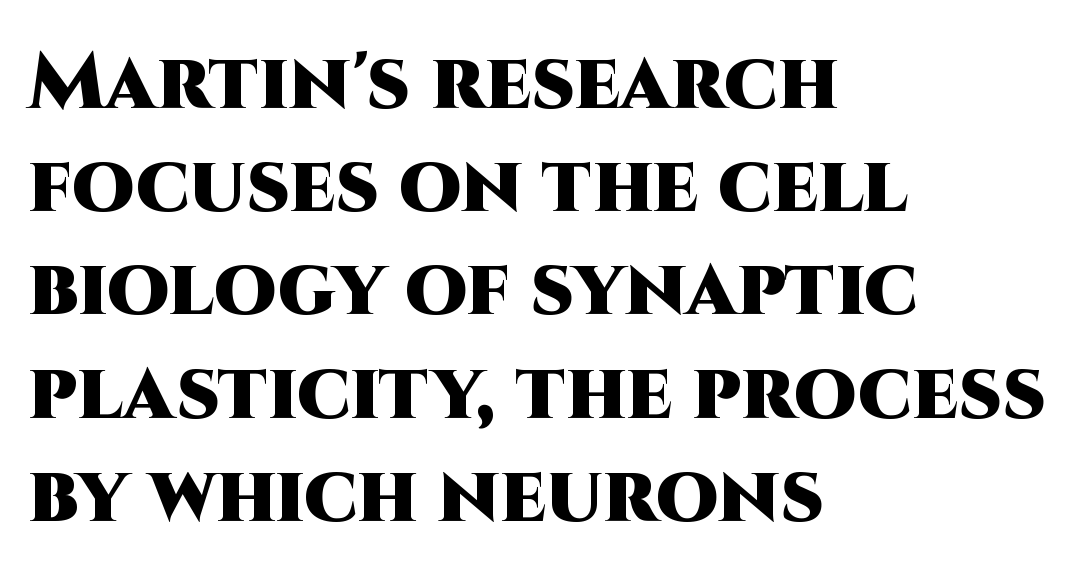
Standard letterfit; no display-style spreading of the glyphs. Honestly, the row spacing looks completely unremarkable. Notice how the passage keeps a crisp vertical edge on the left only. Think of a printed novel: that variable character pitch is what you see here.
